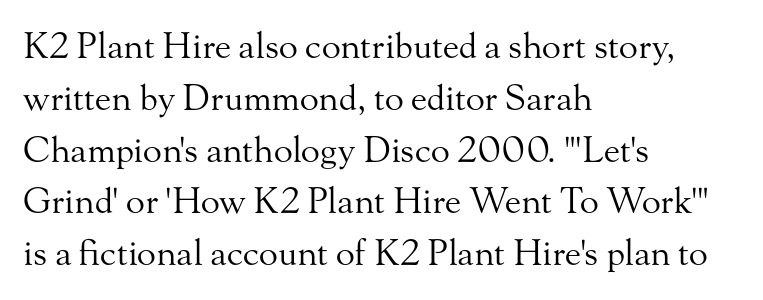
The letters stand upright; this is a roman face. The rendering uses a moderate line-height, typical for paragraphs. Check under the words: just untouched page. Little horizontal feet cap the strokes, marking this as serif type.
